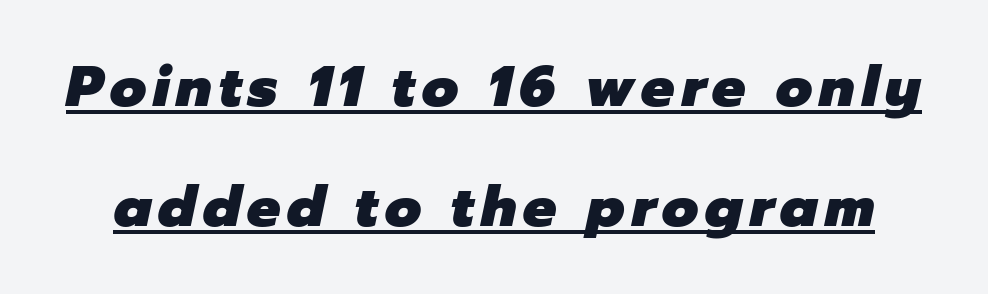
There's an unmistakable incline to the writing here. Line spacing here is loose. I'd describe the lettering as bold — thick and assertive. Beneath each row of characters lies a ruled line. The face used here is proportionally spaced, like ordinary book or web type.
